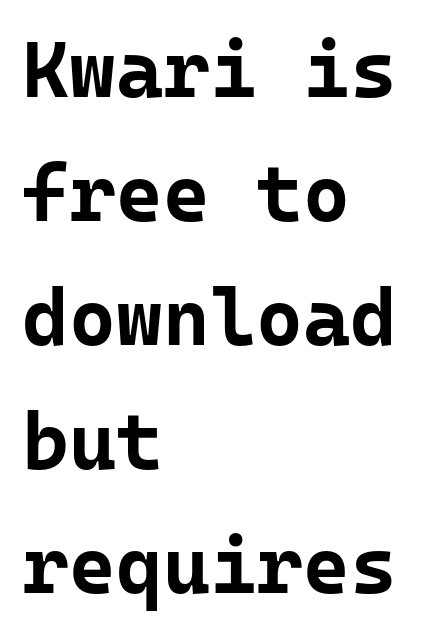
{"serif": "no", "italic": "no", "bold": "yes", "weight": "bold", "width": "normal", "stroke_contrast": "low", "x_height": "medium", "monospaced": "yes", "underline": "no", "align": "left", "line_spacing": "normal", "line_spacing_ratio": 1.55, "letter_spacing": "normal", "letter_spacing_em": 0.0, "glyph_px": 80}
